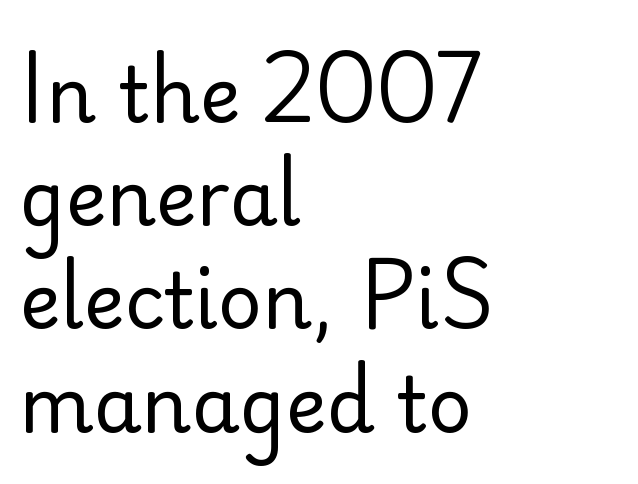
The image shows 77 px regular-weight sans-serif type, upright; set left-aligned, normal line spacing (1.34x), normal letter spacing, not underlined; low stroke contrast and a small x-height.
